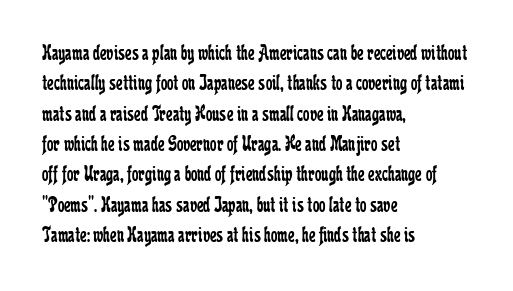
{"italic": "no", "bold": "no", "underline": "no", "align": "left", "line_spacing": "normal", "line_spacing_ratio": 1.32, "letter_spacing": "normal", "letter_spacing_em": 0.0, "glyph_px": 23}
